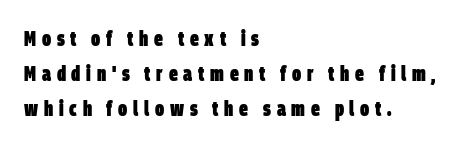
A dark, heavy texture on the line: the type is bold. Does the copy run flush right? No — it runs flush left. What stands out about the letter spacing? Its width — letters are far apart. Vertical spacing — default.
